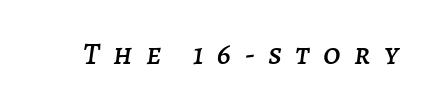
{"italic": "yes", "lean": "right", "slant_degrees": 7, "width": "normal", "stroke_contrast": "low", "x_height": "large", "monospaced": "no", "underline": "no", "letter_spacing": "wide", "letter_spacing_em": 0.44, "glyph_px": 31}
